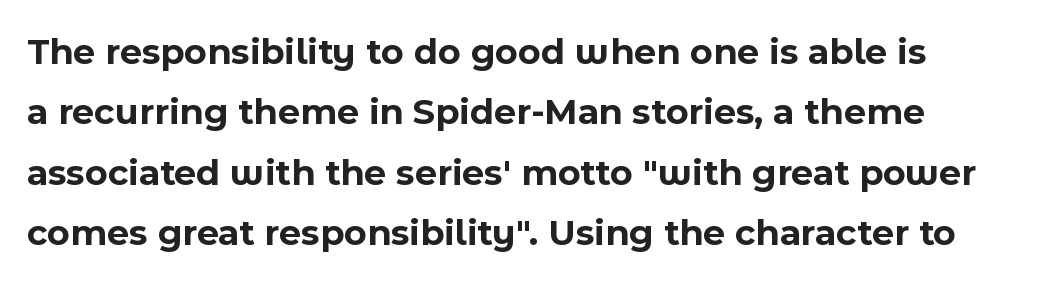
{"serif": "no", "italic": "no", "bold": "yes", "weight": "bold", "width": "normal", "x_height": "medium", "monospaced": "no", "underline": "no", "line_spacing": "normal", "line_spacing_ratio": 1.59, "letter_spacing": "normal", "letter_spacing_em": 0.0, "glyph_px": 38}
